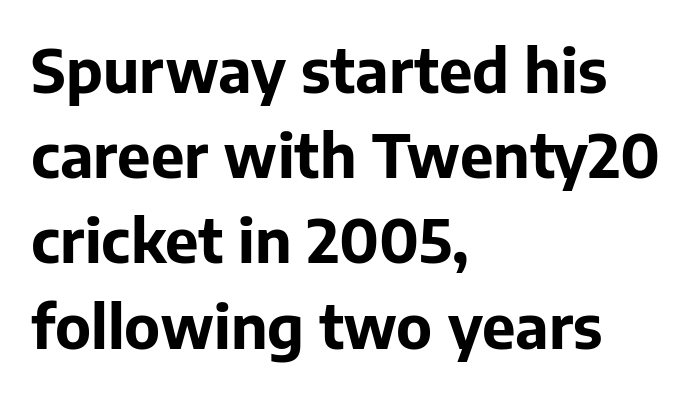
The image shows 60 px bold sans-serif type, upright; set left-aligned, normal line spacing (1.42x), normal letter spacing, not underlined; low stroke contrast and a medium x-height.
